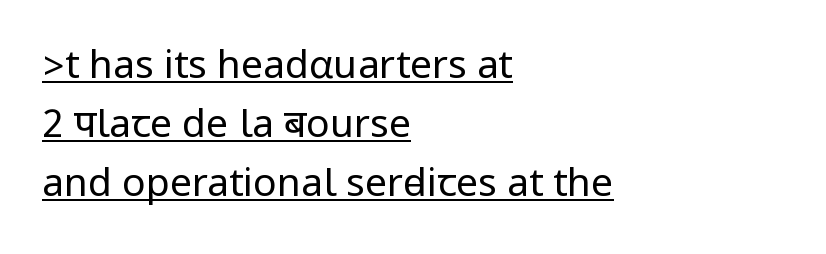
Q: Is the text bold? A: No.
Q: Is the text italic (slanted)? A: No, it is upright.
Q: Is the typeface a serif or a sans-serif typeface? A: Sans-serif.
Q: Is the text underlined? A: Yes.
Q: How is the paragraph aligned? A: Left-aligned.
Q: Is the spacing between letters normal or unusually wide? A: Normal.
Q: Is the spacing between lines tight, normal or loose? A: Normal.
Q: Width (condensed, normal, or wide)? A: Condensed.
Q: Stroke contrast? A: Low.
